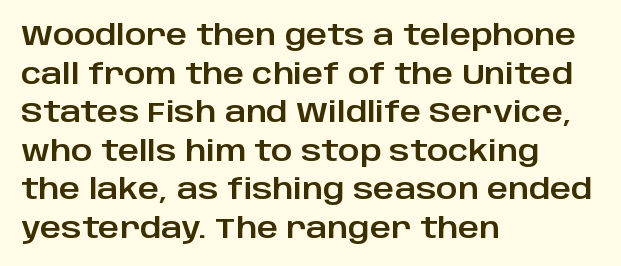
{"serif": "no", "italic": "no", "width": "normal", "stroke_contrast": "low", "x_height": "large", "monospaced": "no", "underline": "no", "align": "left", "line_spacing": "normal", "line_spacing_ratio": 1.33, "letter_spacing": "normal", "letter_spacing_em": 0.0, "glyph_px": 29}
